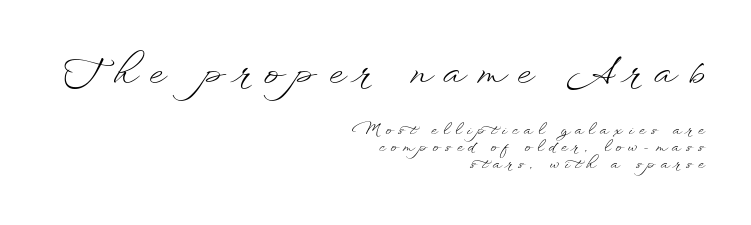
The image shows 37 px light, wide type; set right-aligned, tight line spacing (1.12x), unusually wide letter spacing (+0.36 em), not underlined; the first (top) block is 2.47x larger; low stroke contrast and a small x-height.
